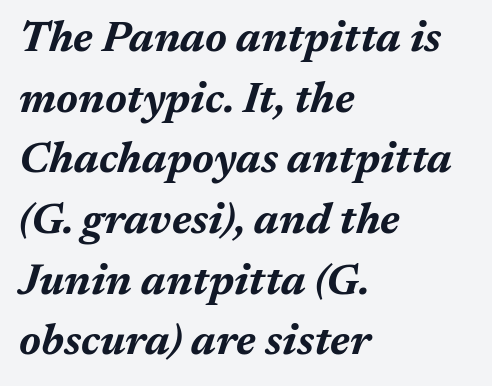
Plenty of ink on the page — the face is bold. The area under the type is left untouched. The rendering uses a moderate line-height, typical for paragraphs. Think of a printed novel: that variable character pitch is what you see here. You can tell it's italic because the verticals aren't actually vertical.
